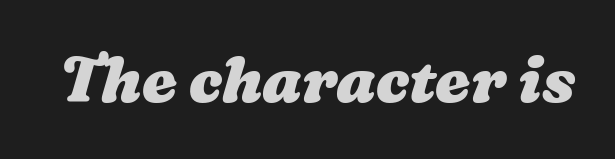
{"bold": "yes", "weight": "heavy", "width": "wide", "stroke_contrast": "medium", "x_height": "medium", "monospaced": "no", "underline": "no", "letter_spacing": "normal", "letter_spacing_em": 0.0, "glyph_px": 63}
